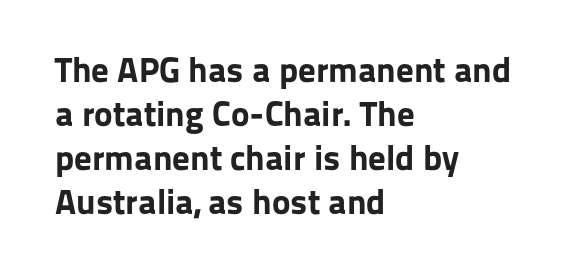
Q: Is the text bold? A: Yes.
Q: Is the text italic (slanted)? A: No, it is upright.
Q: Is the typeface a serif or a sans-serif typeface? A: Sans-serif.
Q: Is the text underlined? A: No.
Q: How is the paragraph aligned? A: Left-aligned.
Q: Is the spacing between letters normal or unusually wide? A: Normal.
Q: Is the spacing between lines tight, normal or loose? A: Normal.
Q: Width (condensed, normal, or wide)? A: Normal.
Q: Stroke contrast? A: Low.
Q: x-height? A: Medium.
Q: Monospaced? A: No.
